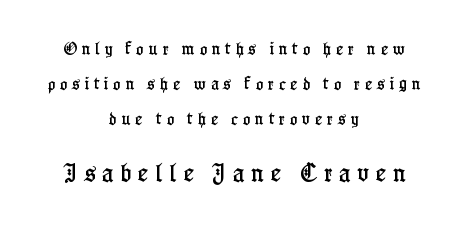
This rendering features lettering with no underline. Someone cranked the tracking dial way up on this one. These lines stack symmetrically, like a column narrowing and widening about its center. This is roman type, the default non-slanted kind. The rendering uses a large line-height, opening up the rows. Which chunk is bigger? The second one — the bottom block dwarfs the top.
